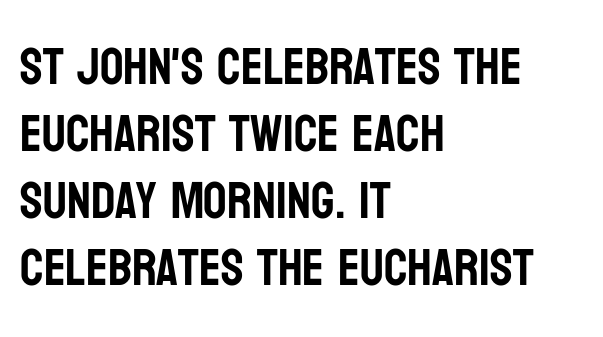
{"serif": "no", "italic": "no", "width": "condensed", "stroke_contrast": "low", "x_height": "large", "monospaced": "no", "underline": "no", "align": "left", "line_spacing": "normal", "line_spacing_ratio": 1.29, "letter_spacing": "normal", "letter_spacing_em": 0.0, "glyph_px": 52}
